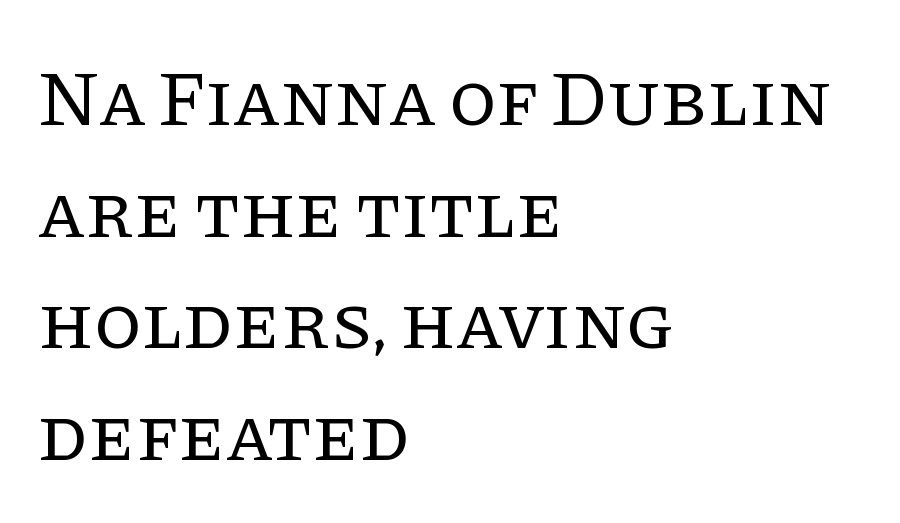
The image shows 78 px regular-weight serif type, upright; set left-aligned, normal line spacing (1.43x), normal letter spacing, not underlined; low stroke contrast and a large x-height.
